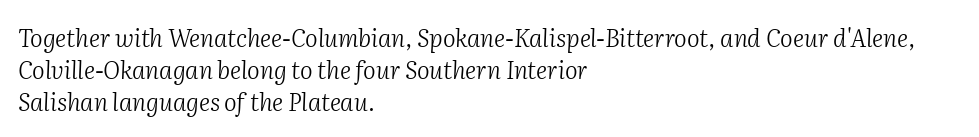
No chunkiness to these letters — they're not bold. Alignment: flush left. Has an underline been added? It has not. The passage shown leans; its letterforms are oblique. What stands out about the letter spacing? Nothing — it is the standard amount.
